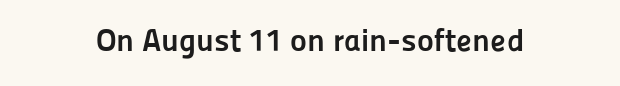
The letters advance in unequal steps, a hallmark of proportional type. Posture: straight, roman, zero tilt. The letters are bold, with thick, heavy strokes. The face used here is a sans, in the tradition of grotesques and geometrics.
